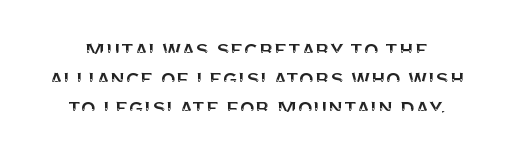
The image shows 24 px text type, upright; set line spacing 1.2x, normal letter spacing, not underlined.
